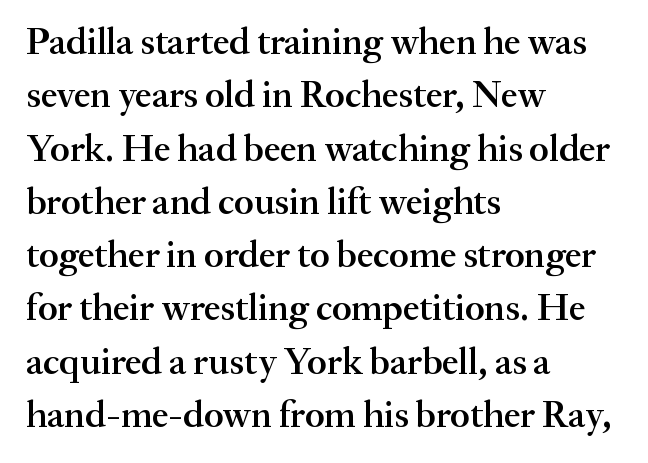
The image shows 37 px semibold serif type, upright; set left-aligned, normal line spacing (1.44x), normal letter spacing, not underlined; medium stroke contrast and a small x-height.
